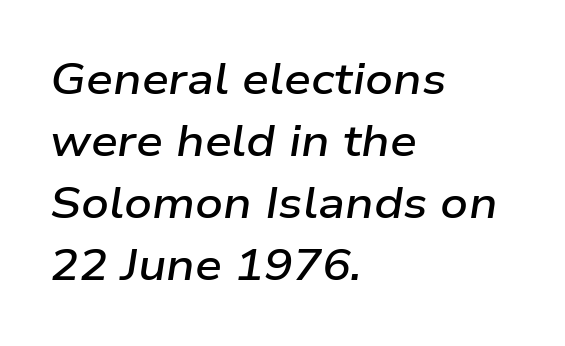
Q: Is the text bold? A: Semi-bold.
Q: Is the text italic (slanted)? A: Yes, it leans right by about 9 degrees.
Q: Is the text underlined? A: No.
Q: How is the paragraph aligned? A: Left-aligned.
Q: Is the spacing between letters normal or unusually wide? A: Normal.
Q: Is the spacing between lines tight, normal or loose? A: Normal.
Q: Width (condensed, normal, or wide)? A: Wide.
Q: Stroke contrast? A: Low.
Q: x-height? A: Medium.
Q: Monospaced? A: No.
